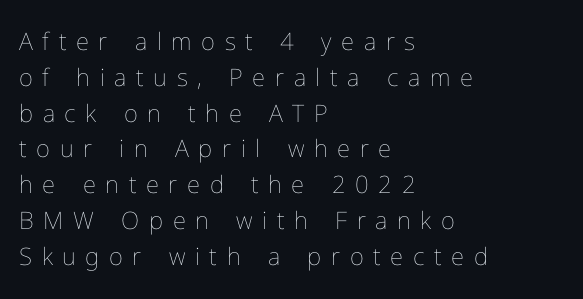
{"italic": "no", "bold": "no", "underline": "no", "align": "left", "line_spacing": "normal", "line_spacing_ratio": 1.49, "letter_spacing": "wide", "letter_spacing_em": 0.4, "glyph_px": 24}
